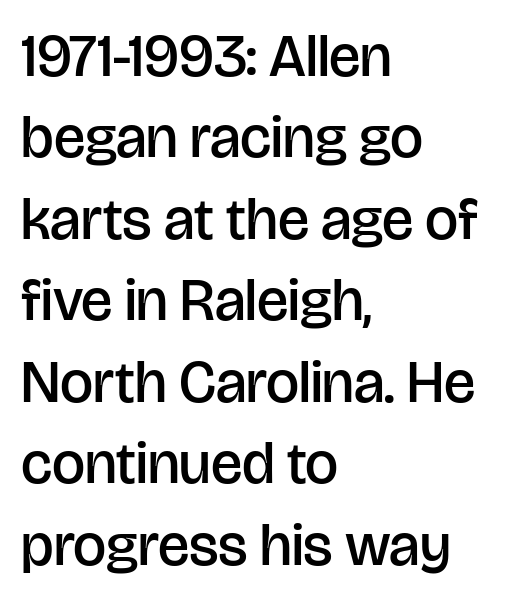
{"serif": "no", "italic": "no", "bold": "semi", "weight": "semibold", "width": "normal", "stroke_contrast": "low", "x_height": "large", "monospaced": "no", "underline": "no", "align": "left", "line_spacing": "normal", "line_spacing_ratio": 1.38, "letter_spacing": "normal", "letter_spacing_em": 0.0, "glyph_px": 59}
